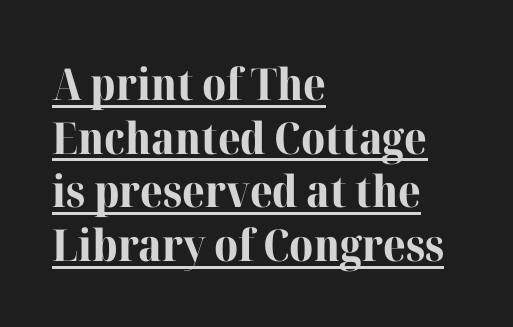
The image shows 44 px bold serif type, upright; set left-aligned, line spacing 1.22x, normal letter spacing, underlined; high stroke contrast and a medium x-height.
